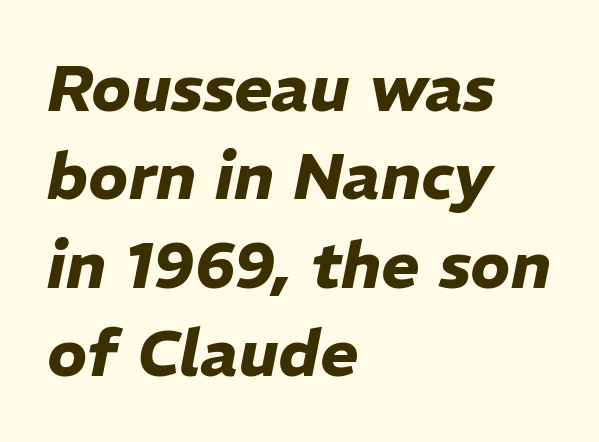
The image shows 65 px heavy type, italic (leaning right); set left-aligned, normal line spacing (1.36x), normal letter spacing, not underlined; low stroke contrast and a medium x-height.
